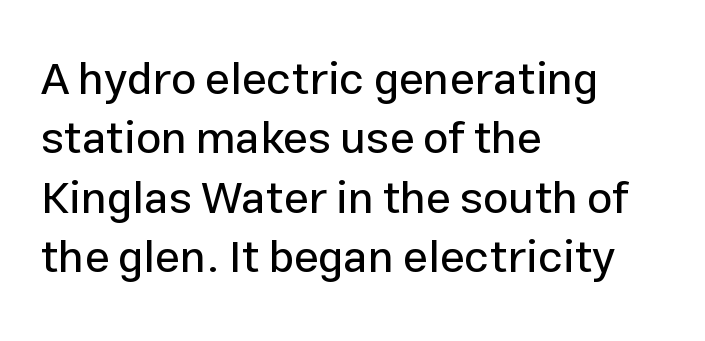
The image shows 45 px sans-serif type, upright; set left-aligned, normal line spacing (1.32x), normal letter spacing, not underlined; low stroke contrast and a medium x-height.
